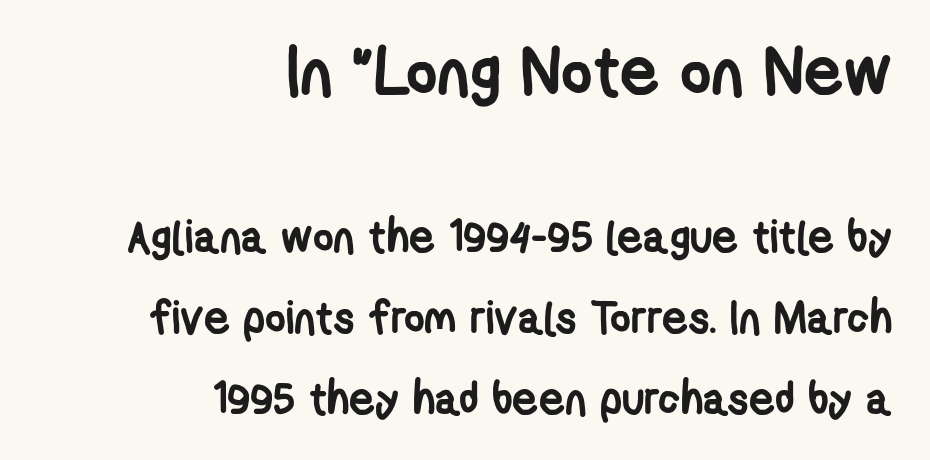
{"serif": "no", "bold": "yes", "weight": "semibold", "width": "condensed", "stroke_contrast": "low", "x_height": "medium", "monospaced": "no", "underline": "no", "align": "right", "line_spacing_ratio": 1.8, "letter_spacing": "normal", "letter_spacing_em": 0.0, "larger_block": "first", "size_ratio": 1.51, "glyph_px": 68}
